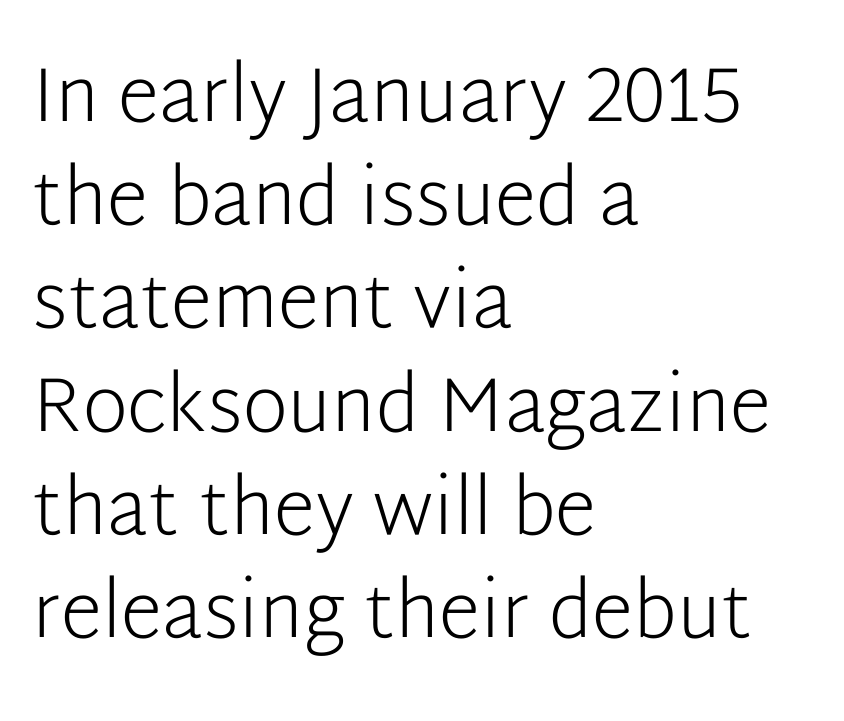
The image shows 77 px light sans-serif type, upright; set left-aligned, normal line spacing (1.34x), normal letter spacing, not underlined; low stroke contrast and a medium x-height.
